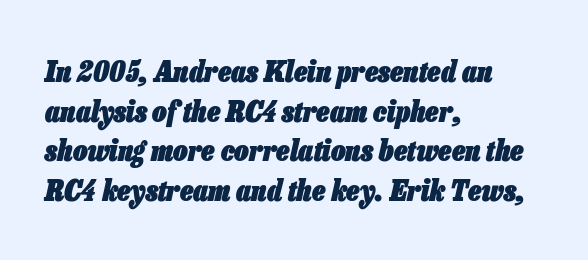
Is the type bold? Yes — the strokes are clearly thick and heavy. The gaps between neighbouring characters are ordinary and unremarkable. Do the characters align in a grid? No, the font is proportional. This block has exactly the height ordinary leading produces.
